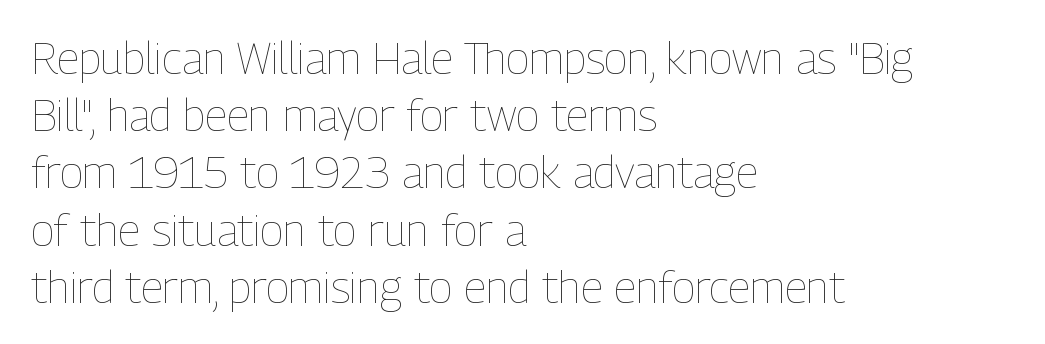
{"italic": "no", "bold": "no", "weight": "thin", "width": "condensed", "stroke_contrast": "low", "x_height": "medium", "monospaced": "no", "underline": "no", "align": "left", "line_spacing": "normal", "line_spacing_ratio": 1.3, "letter_spacing": "normal", "letter_spacing_em": 0.0, "glyph_px": 44}
